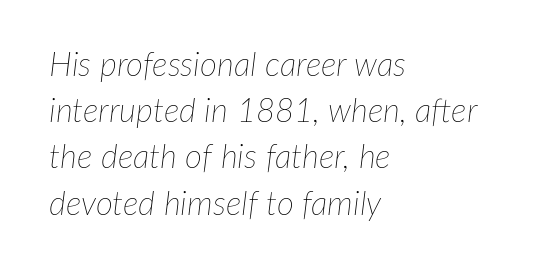
{"italic": "yes", "lean": "right", "slant_degrees": 7, "bold": "no", "weight": "thin", "width": "normal", "stroke_contrast": "low", "x_height": "medium", "monospaced": "no", "underline": "no", "align": "left", "line_spacing": "normal", "line_spacing_ratio": 1.4, "letter_spacing": "normal", "letter_spacing_em": 0.0, "glyph_px": 33}
